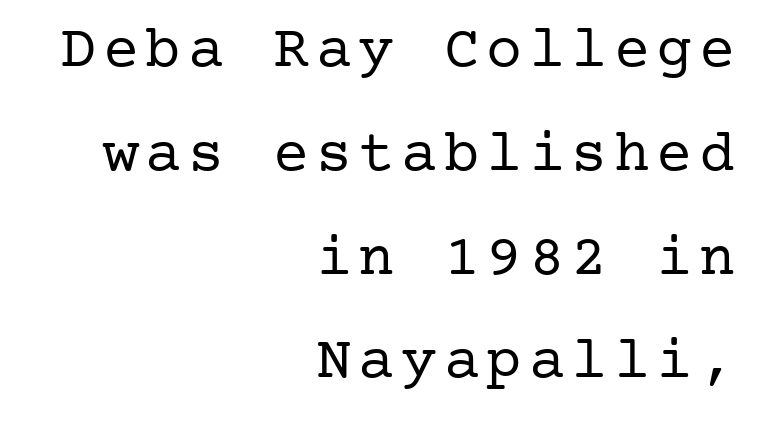
{"serif": "yes", "italic": "no", "bold": "no", "weight": "regular", "width": "normal", "stroke_contrast": "low", "x_height": "medium", "underline": "no", "align": "right", "line_spacing_ratio": 1.73, "glyph_px": 60}
